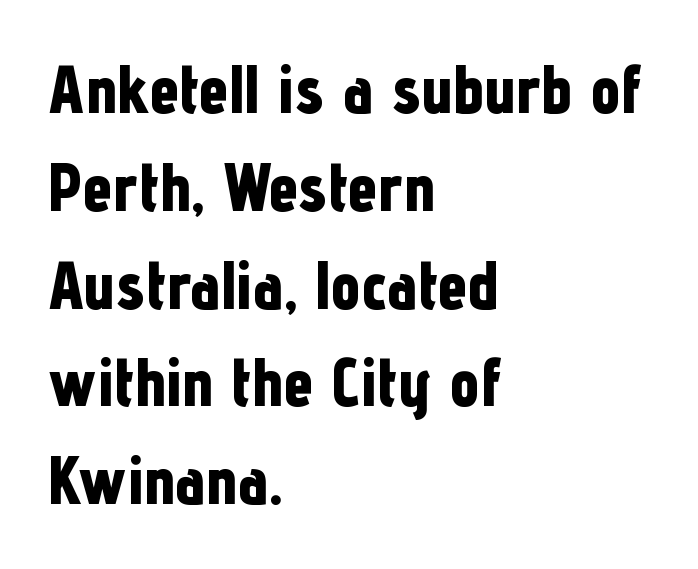
{"serif": "no", "italic": "no", "bold": "yes", "weight": "bold", "width": "condensed", "stroke_contrast": "low", "x_height": "medium", "monospaced": "no", "underline": "no", "align": "left", "line_spacing": "normal", "line_spacing_ratio": 1.46, "letter_spacing": "normal", "letter_spacing_em": 0.0, "glyph_px": 67}
